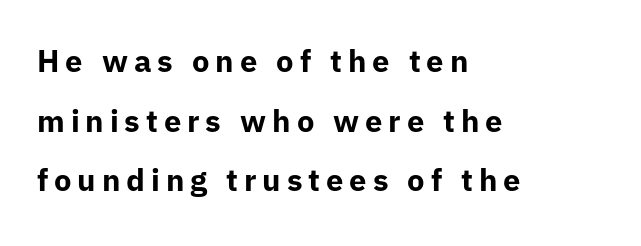
Q: Is the text bold? A: Yes.
Q: Is the text italic (slanted)? A: No, it is upright.
Q: Is the typeface a serif or a sans-serif typeface? A: Sans-serif.
Q: Is the text underlined? A: No.
Q: How is the paragraph aligned? A: Left-aligned.
Q: Is the spacing between lines tight, normal or loose? A: Loose.
Q: Width (condensed, normal, or wide)? A: Normal.
Q: Stroke contrast? A: Low.
Q: x-height? A: Medium.
Q: Monospaced? A: No.
